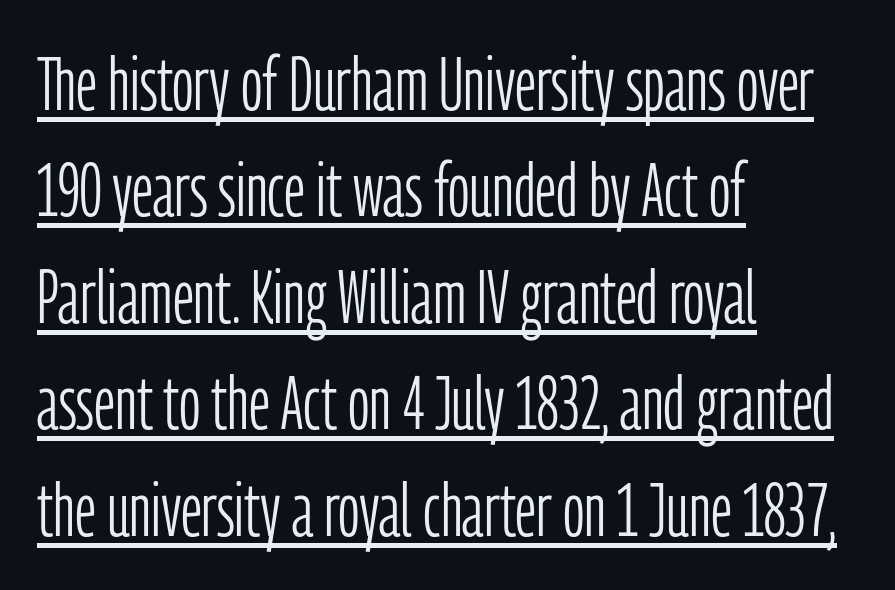
The image shows 75 px light, condensed sans-serif type, upright; set left-aligned, normal line spacing (1.42x), normal letter spacing, underlined; low stroke contrast and a medium x-height.
